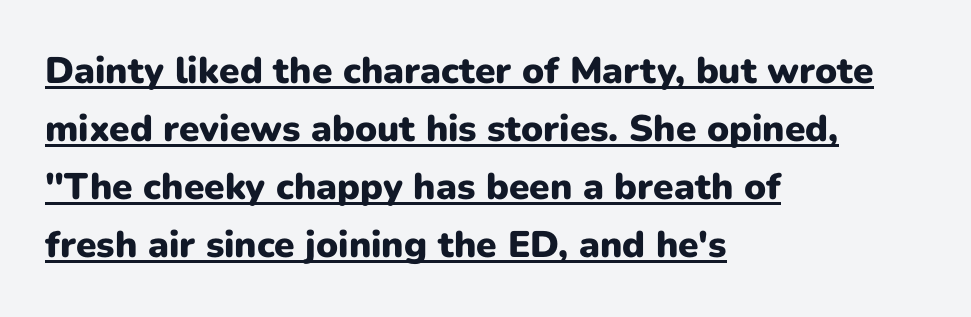
The image shows 37 px heavy sans-serif type, upright; set left-aligned, normal line spacing (1.57x), normal letter spacing, underlined; low stroke contrast and a medium x-height.
